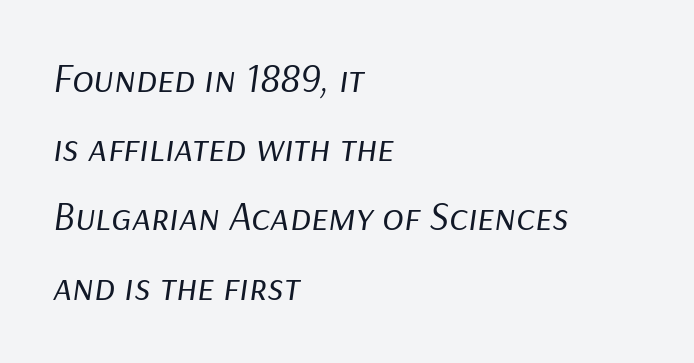
The image shows 40 px regular-weight type, italic (leaning right); set left-aligned, line spacing 1.73x, normal letter spacing, not underlined; low stroke contrast and a medium x-height.
